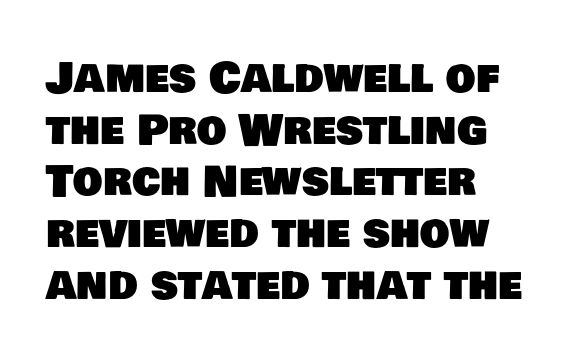
The image shows 42 px sans-serif type; set left-aligned, line spacing 1.23x, normal letter spacing, not underlined; low stroke contrast and a large x-height.
